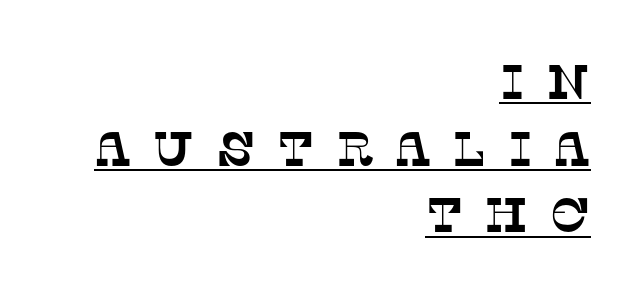
Each new line begins a customary step beneath the previous one. This sample uses expanded letter spacing, leaving extra air between glyphs. The setting favours the right margin, as signatures and pull-quotes sometimes do. In terms of letterform style, serifs are clearly present. The passage shown is underscored from start to finish. Looks like regular typesetting: each glyph gets only the width it needs.
